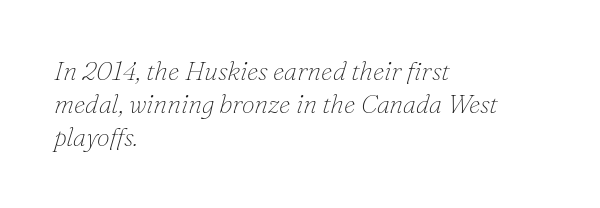
{"italic": "yes", "lean": "right", "slant_degrees": 16, "bold": "no", "underline": "no", "align": "left", "line_spacing": "normal", "line_spacing_ratio": 1.27, "letter_spacing": "normal", "letter_spacing_em": 0.0, "glyph_px": 26}
